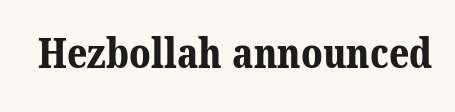
The image shows 42 px bold serif type; set normal letter spacing, not underlined; medium stroke contrast and a medium x-height.
